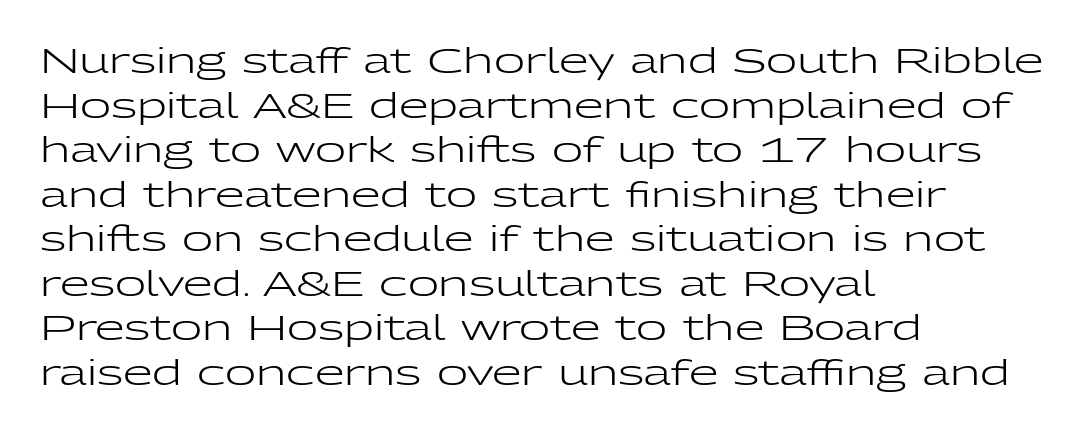
The image shows 34 px regular-weight, wide sans-serif type, upright; set left-aligned, normal line spacing (1.31x), normal letter spacing, not underlined; low stroke contrast and a medium x-height.
